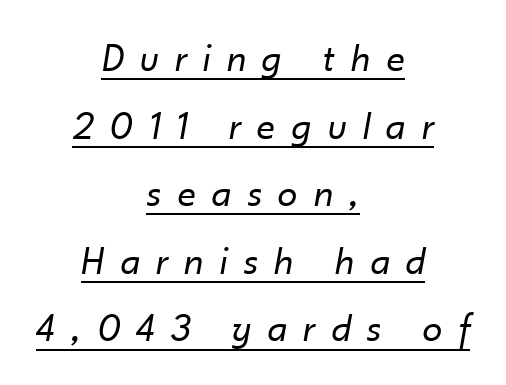
{"italic": "yes", "lean": "right", "slant_degrees": 10, "bold": "no", "weight": "regular", "width": "normal", "stroke_contrast": "low", "x_height": "small", "monospaced": "no", "underline": "yes", "align": "center", "line_spacing": "normal", "line_spacing_ratio": 1.69, "letter_spacing": "wide", "letter_spacing_em": 0.42, "glyph_px": 40}
